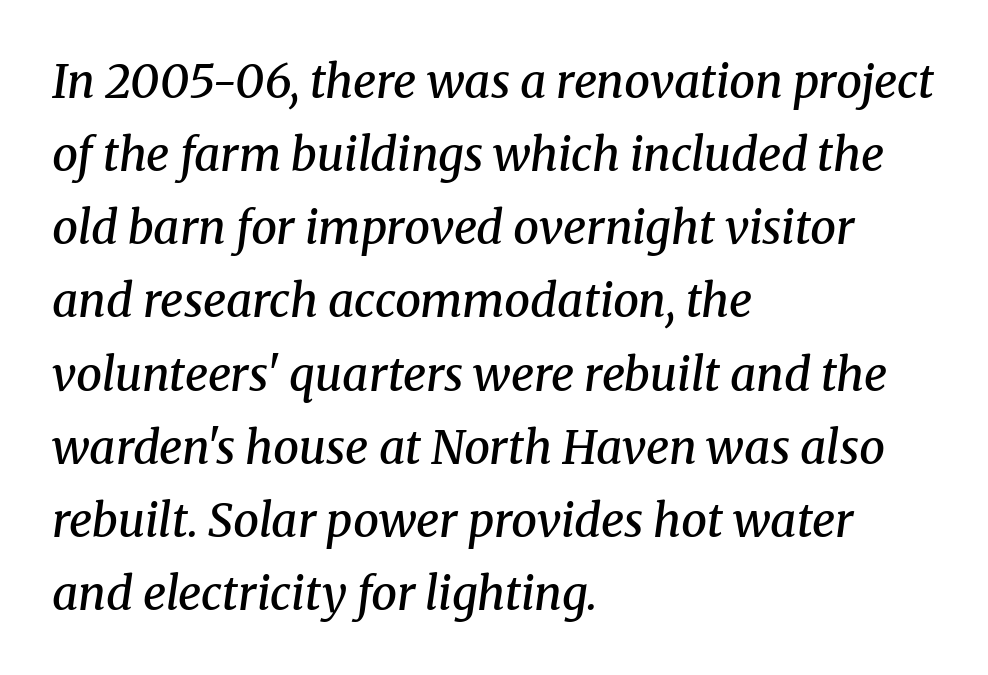
{"serif": "yes", "italic": "yes", "lean": "right", "slant_degrees": 8, "bold": "semi", "weight": "semibold", "width": "normal", "stroke_contrast": "medium", "x_height": "medium", "monospaced": "no", "underline": "no", "align": "left", "line_spacing": "normal", "line_spacing_ratio": 1.59, "letter_spacing": "normal", "letter_spacing_em": 0.0, "glyph_px": 46}
